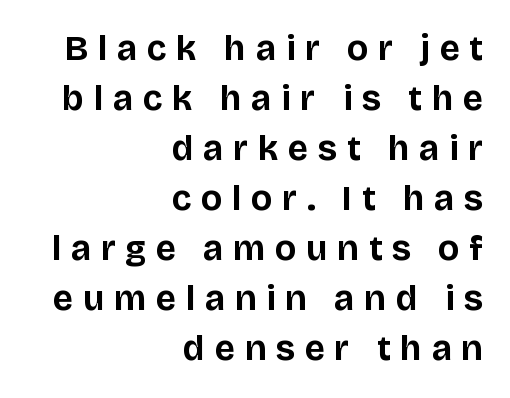
The image shows 35 px bold sans-serif type, upright; set right-aligned, normal line spacing (1.43x), unusually wide letter spacing (+0.28 em), not underlined; low stroke contrast and a large x-height.
